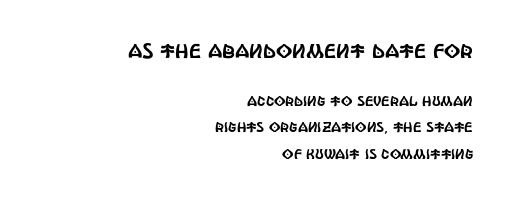
{"italic": "no", "underline": "no", "align": "right", "line_spacing_ratio": 1.89, "letter_spacing": "normal", "letter_spacing_em": 0.0, "larger_block": "first", "size_ratio": 1.43, "glyph_px": 20}
